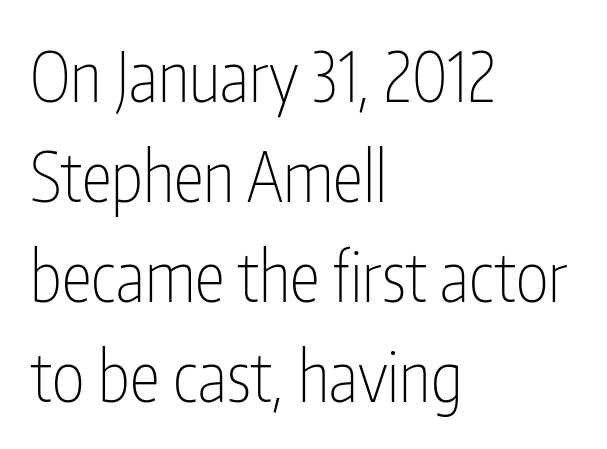
Q: Is the text bold? A: No.
Q: Is the text italic (slanted)? A: No, it is upright.
Q: Is the typeface a serif or a sans-serif typeface? A: Sans-serif.
Q: Is the text underlined? A: No.
Q: How is the paragraph aligned? A: Left-aligned.
Q: Is the spacing between letters normal or unusually wide? A: Normal.
Q: Is the spacing between lines tight, normal or loose? A: Normal.
Q: Width (condensed, normal, or wide)? A: Condensed.
Q: Stroke contrast? A: Low.
Q: x-height? A: Medium.
Q: Monospaced? A: No.
